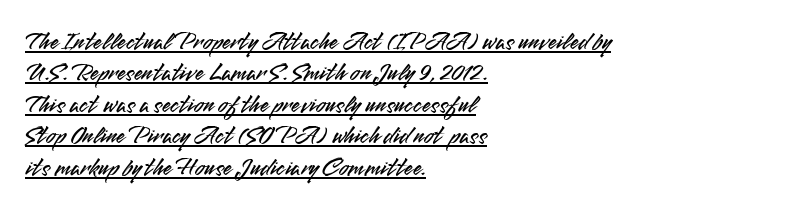
Q: Is the text italic (slanted)? A: Yes.
Q: Is the text underlined? A: Yes.
Q: How is the paragraph aligned? A: Left-aligned.
Q: Is the spacing between letters normal or unusually wide? A: Normal.
Q: Is the spacing between lines tight, normal or loose? A: Normal.
